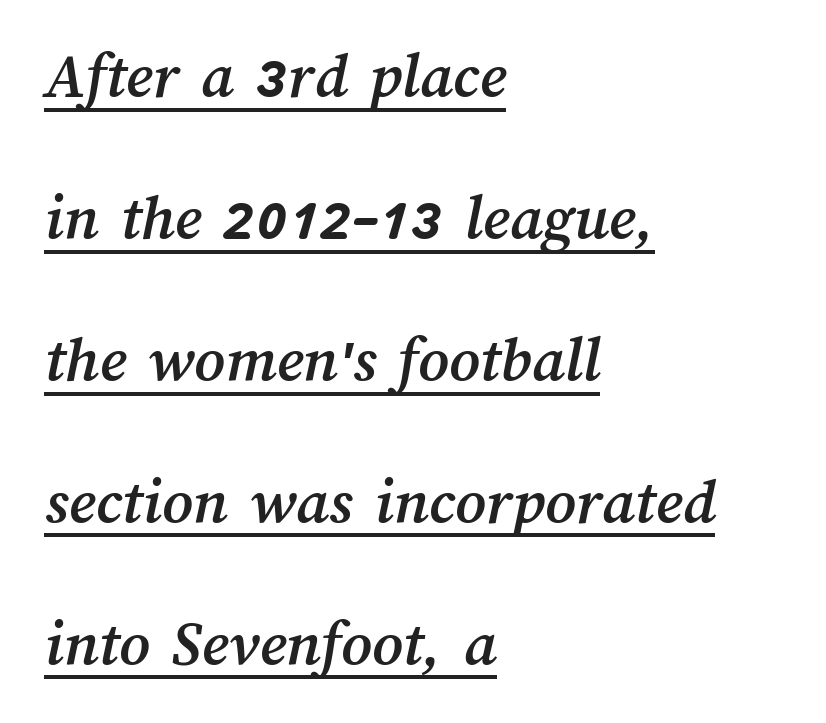
Q: Is the text underlined? A: Yes.
Q: How is the paragraph aligned? A: Left-aligned.
Q: Is the spacing between letters normal or unusually wide? A: Normal.
Q: Is the spacing between lines tight, normal or loose? A: Loose.
Q: Width (condensed, normal, or wide)? A: Normal.
Q: Stroke contrast? A: Medium.
Q: x-height? A: Medium.
Q: Monospaced? A: No.
